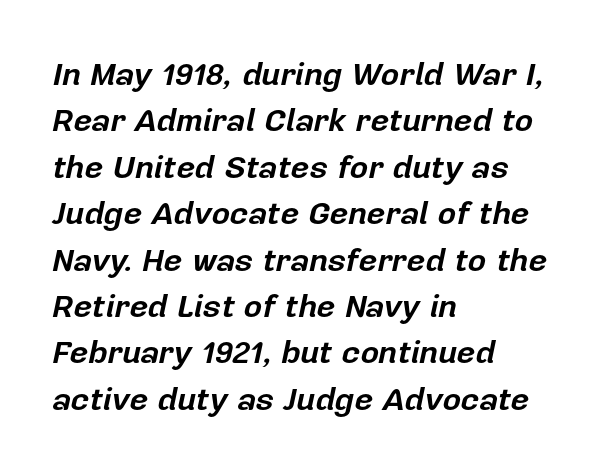
{"italic": "yes", "lean": "right", "slant_degrees": 12, "bold": "yes", "weight": "bold", "width": "normal", "stroke_contrast": "low", "x_height": "medium", "monospaced": "no", "underline": "no", "align": "left", "line_spacing": "normal", "line_spacing_ratio": 1.45, "letter_spacing": "normal", "letter_spacing_em": 0.0, "glyph_px": 32}
